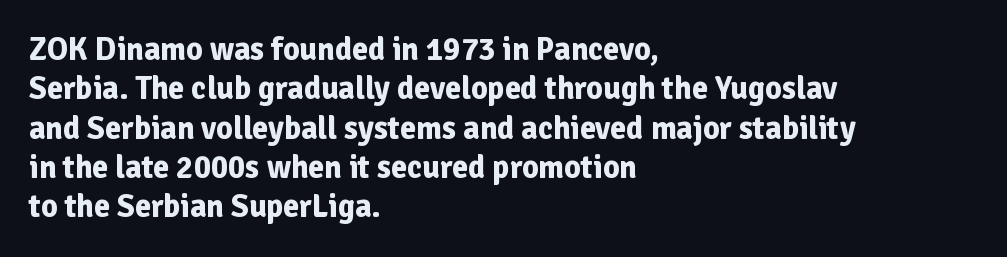
Q: Is the text bold? A: Yes.
Q: Is the text italic (slanted)? A: No, it is upright.
Q: Is the typeface a serif or a sans-serif typeface? A: Sans-serif.
Q: Is the text underlined? A: No.
Q: How is the paragraph aligned? A: Left-aligned.
Q: Is the spacing between letters normal or unusually wide? A: Normal.
Q: Width (condensed, normal, or wide)? A: Normal.
Q: Stroke contrast? A: Low.
Q: x-height? A: Medium.
Q: Monospaced? A: No.
